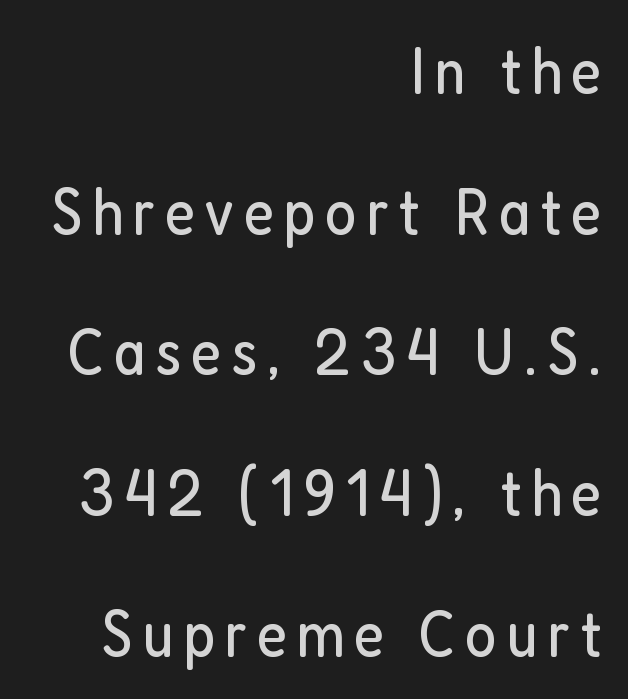
The image shows 67 px regular-weight, condensed sans-serif type, upright; set right-aligned, loose line spacing (2.1x), not underlined; low stroke contrast and a medium x-height.
